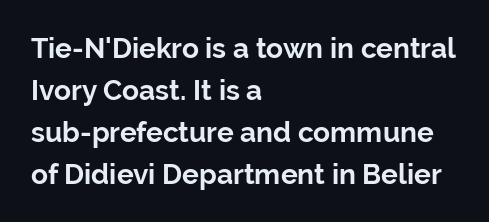
{"serif": "no", "italic": "no", "bold": "yes", "weight": "bold", "width": "normal", "stroke_contrast": "low", "x_height": "medium", "monospaced": "no", "underline": "no", "align": "left", "line_spacing": "normal", "line_spacing_ratio": 1.5, "letter_spacing": "normal", "letter_spacing_em": 0.0, "glyph_px": 28}
